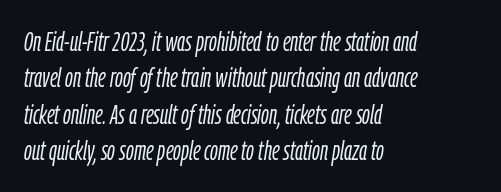
{"italic": "yes", "lean": "right", "slant_degrees": 9, "bold": "no", "underline": "no", "align": "left", "line_spacing": "normal", "line_spacing_ratio": 1.35, "letter_spacing": "normal", "letter_spacing_em": 0.0, "glyph_px": 27}
